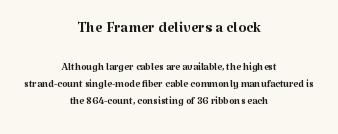
{"italic": "no", "bold": "no", "underline": "no", "align": "center", "line_spacing_ratio": 1.21, "letter_spacing": "normal", "letter_spacing_em": 0.0, "larger_block": "first", "size_ratio": 1.5, "glyph_px": 21}
